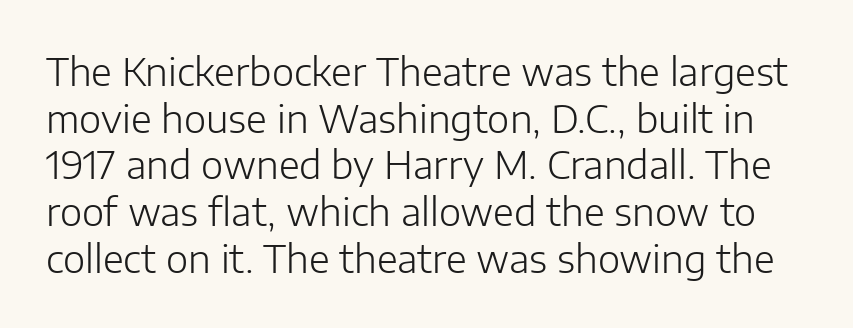
The image shows 38 px light sans-serif type, upright; set line spacing 1.23x, normal letter spacing, not underlined; low stroke contrast and a medium x-height.
